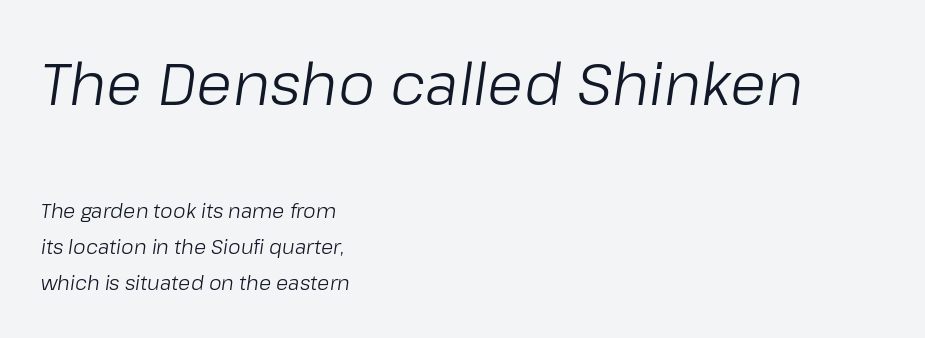
Type without underlining. The first block has been scaled up relative to the second. Italic: yes, the glyphs are oblique. Heaviness? Minimal to ordinary, like unemphasized prose. There is no visible air inserted between adjacent glyphs.
